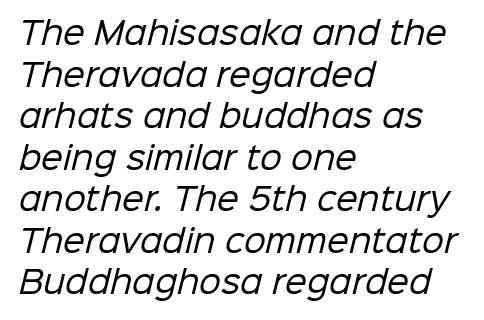
Q: Is the text bold? A: No.
Q: Is the typeface a serif or a sans-serif typeface? A: Sans-serif.
Q: Is the text underlined? A: No.
Q: How is the paragraph aligned? A: Left-aligned.
Q: Is the spacing between letters normal or unusually wide? A: Normal.
Q: Is the spacing between lines tight, normal or loose? A: Normal.
Q: Width (condensed, normal, or wide)? A: Normal.
Q: Stroke contrast? A: Low.
Q: x-height? A: Medium.
Q: Monospaced? A: No.
